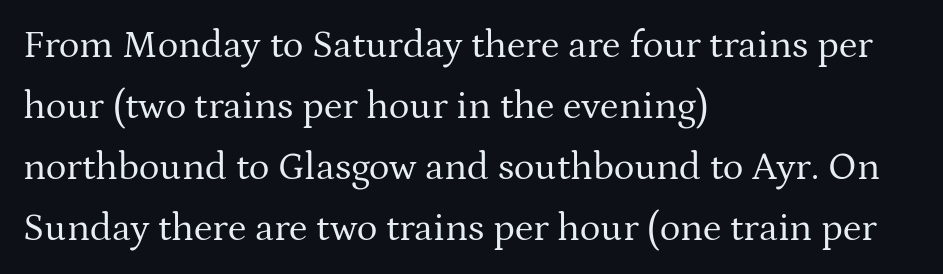
The image shows 39 px regular-weight serif type, upright; set left-aligned, normal line spacing (1.56x), normal letter spacing, not underlined; medium stroke contrast and a medium x-height.
